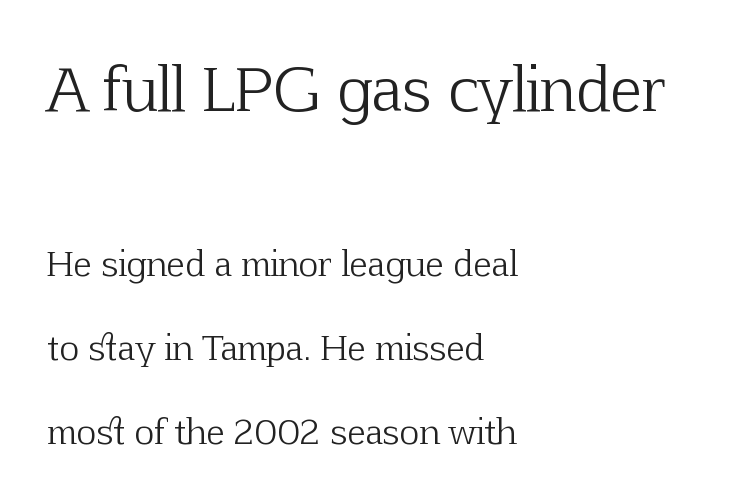
The passage shown is not underscored anywhere. The block sitting higher on the canvas is the one with enlarged characters. The passage shown is typeset with a serif family. These lines are rendered in a variable-pitch font.
